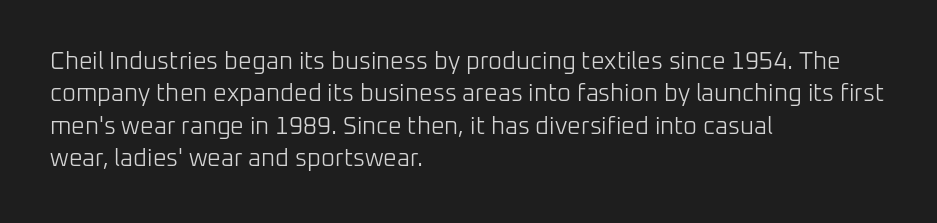
{"italic": "no", "bold": "no", "underline": "no", "align": "left", "line_spacing": "normal", "line_spacing_ratio": 1.35, "letter_spacing": "normal", "letter_spacing_em": 0.0, "glyph_px": 24}
